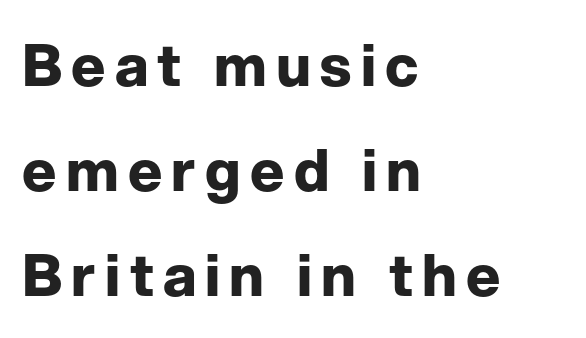
The image shows 58 px bold sans-serif type, upright; set left-aligned, line spacing 1.81x, not underlined; low stroke contrast and a medium x-height.
